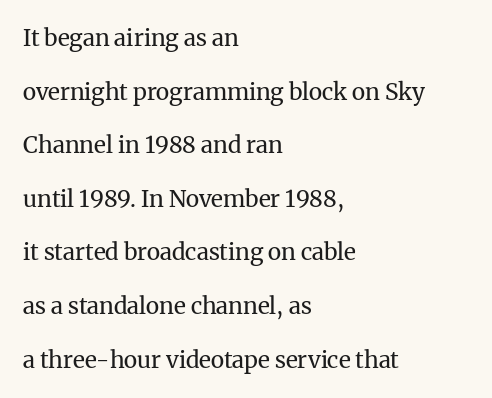
Q: Is the text bold? A: No.
Q: Is the text italic (slanted)? A: No, it is upright.
Q: Is the text underlined? A: No.
Q: How is the paragraph aligned? A: Left-aligned.
Q: Is the spacing between letters normal or unusually wide? A: Normal.
Q: Is the spacing between lines tight, normal or loose? A: Loose.
